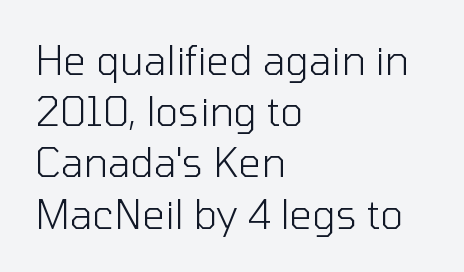
The image shows 40 px light sans-serif type, upright; set left-aligned, normal line spacing (1.28x), normal letter spacing, not underlined; low stroke contrast and a medium x-height.
